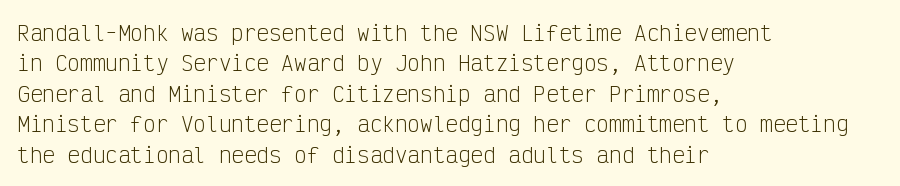
{"italic": "no", "bold": "no", "underline": "no", "align": "left", "line_spacing": "normal", "line_spacing_ratio": 1.45, "letter_spacing": "normal", "letter_spacing_em": 0.0, "glyph_px": 21}
